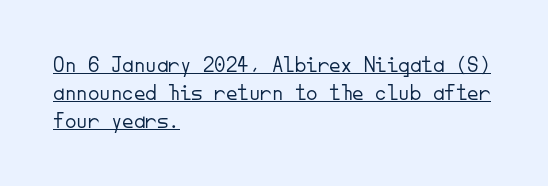
The image shows 23 px text type, upright; set left-aligned, line spacing 1.21x, normal letter spacing, underlined.
